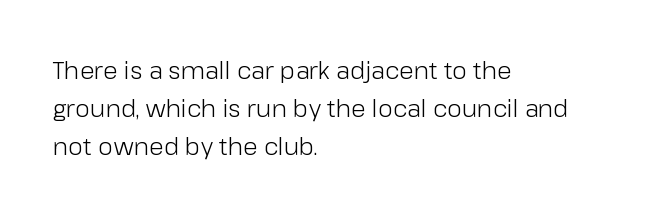
{"italic": "no", "bold": "no", "underline": "no", "align": "left", "line_spacing": "normal", "line_spacing_ratio": 1.59, "letter_spacing": "normal", "letter_spacing_em": 0.0, "glyph_px": 24}
